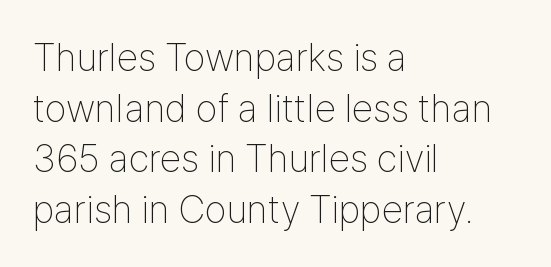
{"serif": "no", "italic": "no", "bold": "no", "weight": "thin", "width": "condensed", "stroke_contrast": "low", "x_height": "medium", "monospaced": "no", "underline": "no", "align": "left", "line_spacing": "normal", "line_spacing_ratio": 1.3, "letter_spacing": "normal", "letter_spacing_em": 0.0, "glyph_px": 39}
